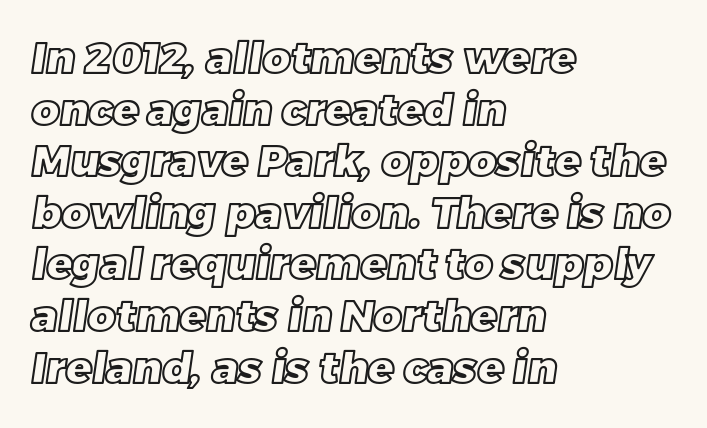
{"width": "normal", "x_height": "large", "monospaced": "no", "underline": "no", "align": "left", "line_spacing_ratio": 1.2, "letter_spacing": "normal", "letter_spacing_em": 0.0, "glyph_px": 43}
